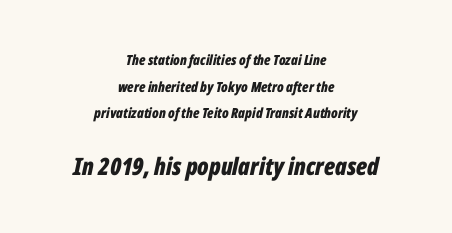
Q: Is the text bold? A: Yes.
Q: Is the text italic (slanted)? A: Yes, it leans right by about 12 degrees.
Q: Is the text underlined? A: No.
Q: How is the paragraph aligned? A: Centered.
Q: Is the spacing between letters normal or unusually wide? A: Normal.
Q: Is the spacing between lines tight, normal or loose? A: Loose.
Q: Which block of text is set in a larger size, the first (top) or the second (bottom)? A: The second (bottom) one.
